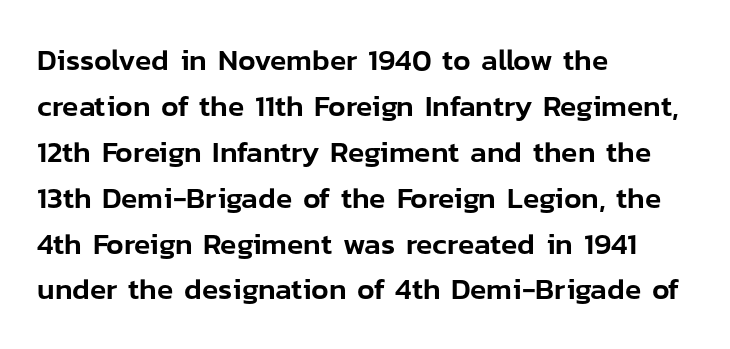
Casual observation: everything's shoved over to the left. Whoever set this chose a conventional vertical rhythm. Unlike italic type, these characters show no tilt at all. Compared with typical body copy, the letter spacing here is the same. The baseline area is clear. Regarding serifs, this sample does without them.
